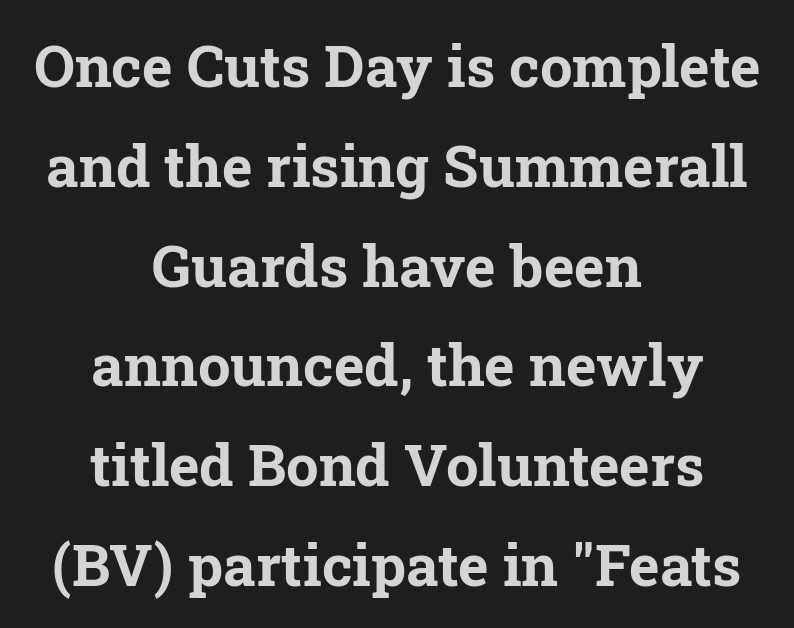
{"serif": "yes", "italic": "no", "bold": "yes", "weight": "bold", "width": "normal", "stroke_contrast": "low", "x_height": "medium", "monospaced": "no", "underline": "no", "align": "center", "line_spacing_ratio": 1.72, "letter_spacing": "normal", "letter_spacing_em": 0.0, "glyph_px": 58}
